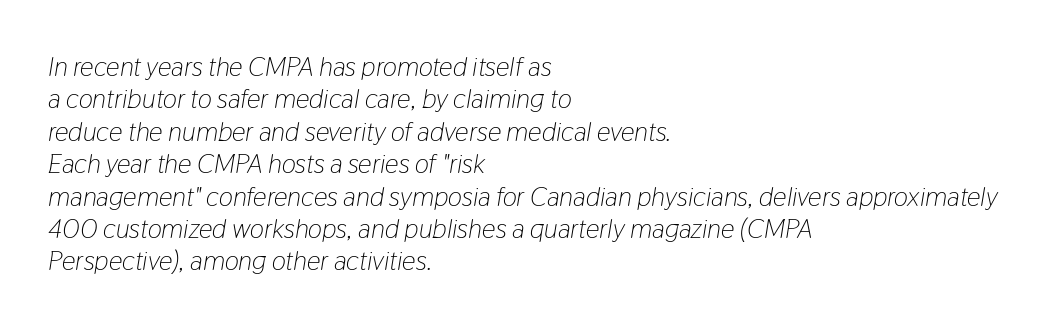
These lines are set flush left with a ragged right edge. This is not heavy type; no bold has been used. Underlining? Definitely not there. Inter-character spacing is left at the font's built-in metrics. The whole block is typeset with a tilt.
